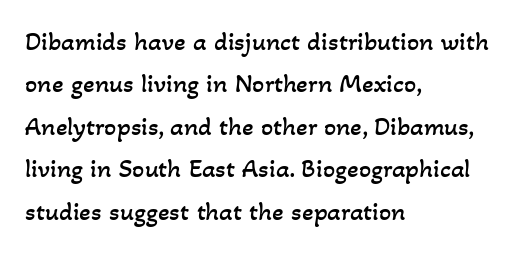
Q: Is the text bold? A: No.
Q: Is the text underlined? A: No.
Q: How is the paragraph aligned? A: Left-aligned.
Q: Is the spacing between letters normal or unusually wide? A: Normal.
Q: Is the spacing between lines tight, normal or loose? A: Normal.
